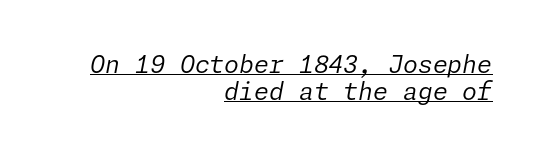
{"italic": "yes", "lean": "right", "slant_degrees": 11, "bold": "no", "underline": "yes", "align": "right", "line_spacing": "tight", "line_spacing_ratio": 1.13, "letter_spacing": "normal", "letter_spacing_em": 0.0, "glyph_px": 24}
